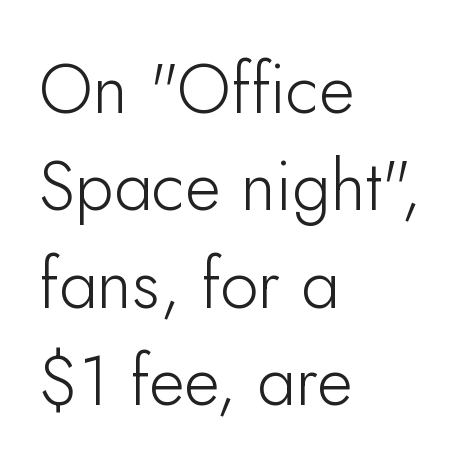
Q: Is the text bold? A: No.
Q: Is the text italic (slanted)? A: No, it is upright.
Q: Is the typeface a serif or a sans-serif typeface? A: Sans-serif.
Q: Is the text underlined? A: No.
Q: How is the paragraph aligned? A: Left-aligned.
Q: Is the spacing between letters normal or unusually wide? A: Normal.
Q: Is the spacing between lines tight, normal or loose? A: Normal.
Q: Width (condensed, normal, or wide)? A: Normal.
Q: Stroke contrast? A: Low.
Q: x-height? A: Small.
Q: Monospaced? A: No.
